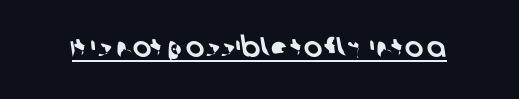
This is underlined copy, the kind a proofreader might mark for attention. The glyphs in this specimen are sans serif. The letterforms sit shoulder to shoulder at normal distance. Do the characters align in a grid? No, the font is proportional.
